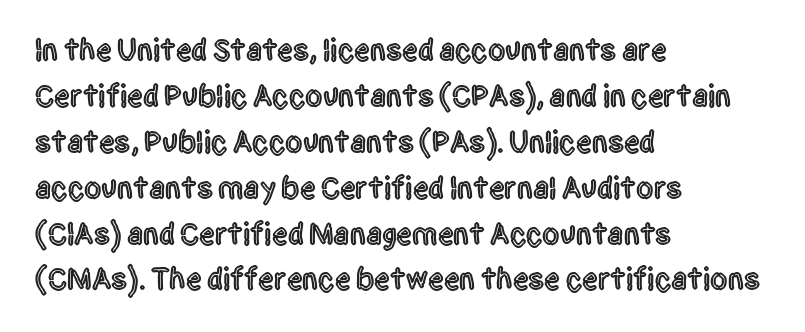
Q: Is the text italic (slanted)? A: No, it is upright.
Q: Is the typeface a serif or a sans-serif typeface? A: Sans-serif.
Q: Is the text underlined? A: No.
Q: How is the paragraph aligned? A: Left-aligned.
Q: Is the spacing between letters normal or unusually wide? A: Normal.
Q: Is the spacing between lines tight, normal or loose? A: Normal.
Q: Width (condensed, normal, or wide)? A: Condensed.
Q: x-height? A: Large.
Q: Monospaced? A: No.
